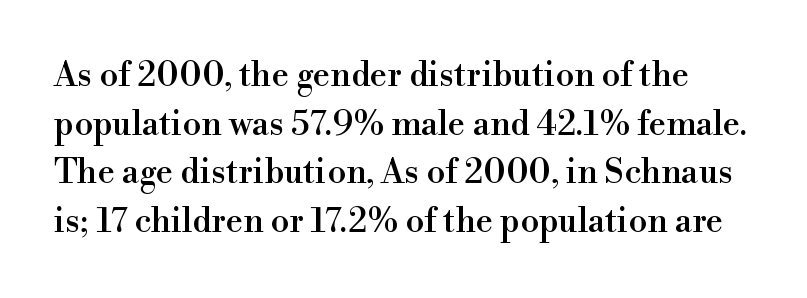
Q: Is the text italic (slanted)? A: No, it is upright.
Q: Is the typeface a serif or a sans-serif typeface? A: Serif.
Q: Is the text underlined? A: No.
Q: Is the spacing between letters normal or unusually wide? A: Normal.
Q: Is the spacing between lines tight, normal or loose? A: Normal.
Q: Width (condensed, normal, or wide)? A: Normal.
Q: Stroke contrast? A: High.
Q: x-height? A: Small.
Q: Monospaced? A: No.
